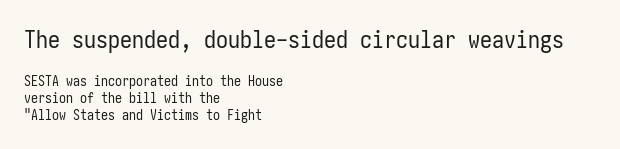
The image shows 24 px text type, upright; set left-aligned, line spacing 1.21x, normal letter spacing, not underlined; the first (top) block is 1.71x larger.
